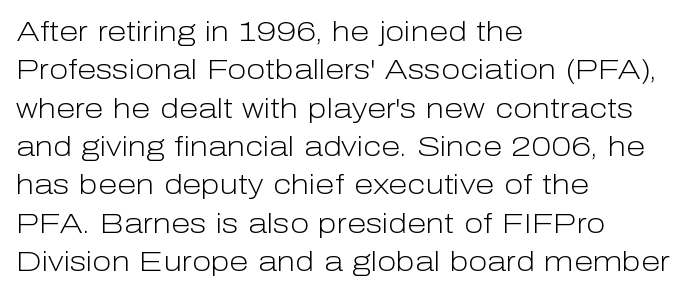
The image shows 28 px light sans-serif type, upright; set left-aligned, normal line spacing (1.37x), normal letter spacing, not underlined; low stroke contrast and a medium x-height.
